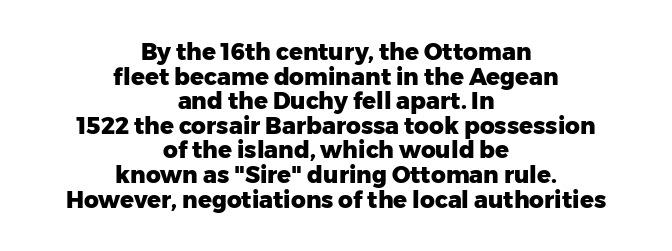
Does the weight exceed regular? Yes, all the way to bold. Vertically, the passage feels compressed, each row crowding the next. Neither beginnings nor endings align; midpoints do. Anything drawn beneath the words? Only blank space.
